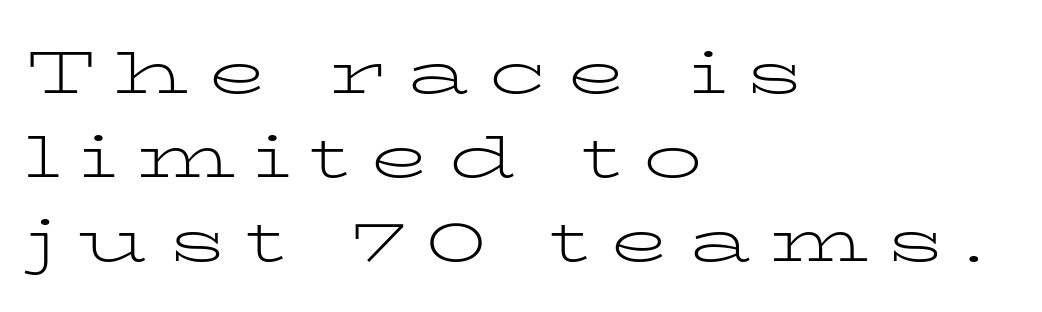
Vertical spacing — default. Unbolded letterforms with no extra heft. Regarding serifs, this sample has them. Short and long lines alike share a common starting point at left.
